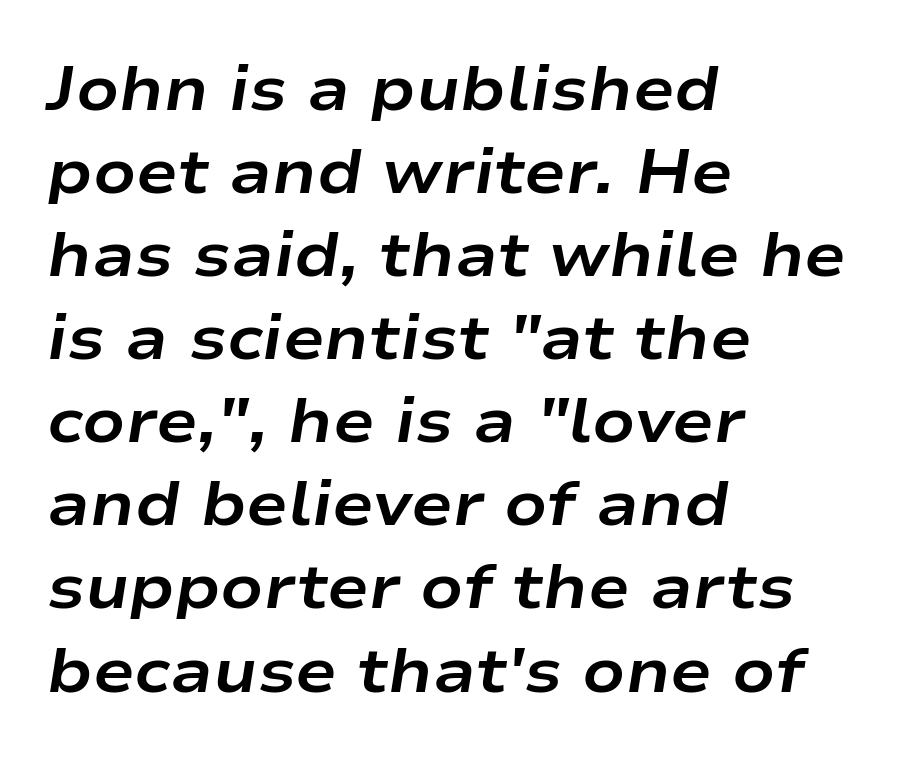
Underlining? Definitely not there. Proportional: the letters do not fall into vertical columns. Is the block centered? No — it sits flush against the left margin. The font is running at its bold setting.
